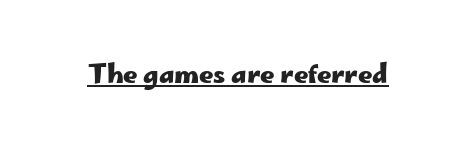
Q: Is the text bold? A: Yes.
Q: Is the text italic (slanted)? A: No, it is upright.
Q: Is the text underlined? A: Yes.
Q: Is the spacing between letters normal or unusually wide? A: Normal.
